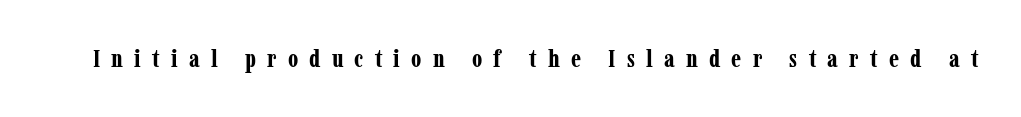
Q: Is the text bold? A: Yes.
Q: Is the text italic (slanted)? A: No, it is upright.
Q: Is the text underlined? A: No.
Q: Is the spacing between letters normal or unusually wide? A: Unusually wide.
